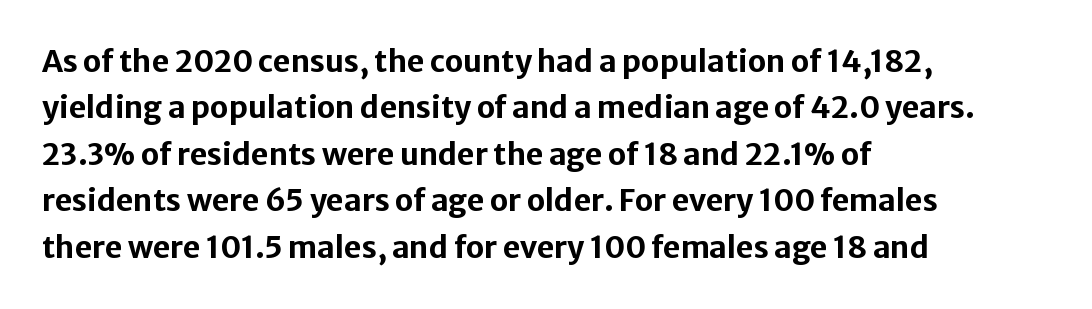
Underline: absent. Heavy, bold letterforms. The text was rendered using a sans face with plain stroke endings. The gaps between neighbouring characters are ordinary and unremarkable. The face used here is proportionally spaced, like ordinary book or web type. Ascenders rise straight up at ninety degrees.
